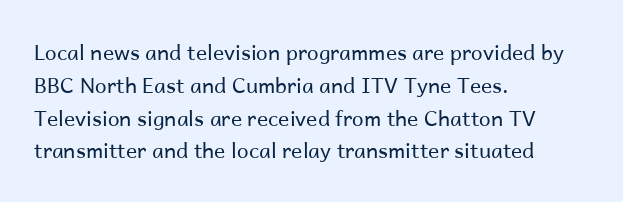
The image shows 21 px text type, upright; set left-aligned, normal line spacing (1.56x), normal letter spacing, not underlined.
